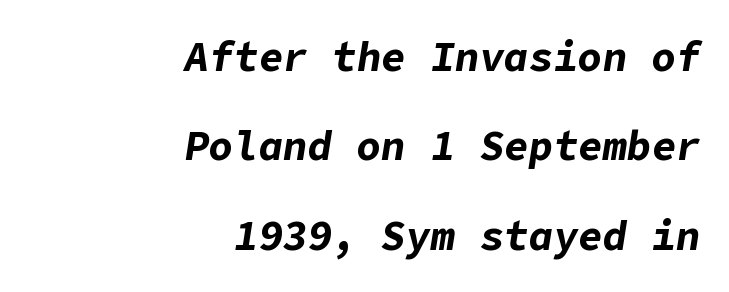
{"italic": "yes", "lean": "right", "slant_degrees": 9, "bold": "yes", "weight": "bold", "width": "normal", "stroke_contrast": "low", "x_height": "medium", "underline": "no", "align": "right", "line_spacing": "loose", "line_spacing_ratio": 2.18, "letter_spacing": "normal", "letter_spacing_em": 0.0, "glyph_px": 41}
